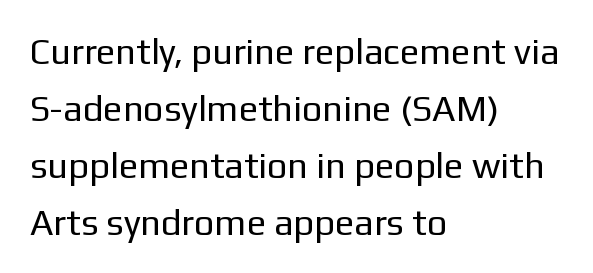
Q: Is the text bold? A: No.
Q: Is the text italic (slanted)? A: No, it is upright.
Q: Is the typeface a serif or a sans-serif typeface? A: Sans-serif.
Q: Is the text underlined? A: No.
Q: How is the paragraph aligned? A: Left-aligned.
Q: Is the spacing between letters normal or unusually wide? A: Normal.
Q: Is the spacing between lines tight, normal or loose? A: Normal.
Q: Width (condensed, normal, or wide)? A: Normal.
Q: Stroke contrast? A: Low.
Q: x-height? A: Medium.
Q: Monospaced? A: No.
